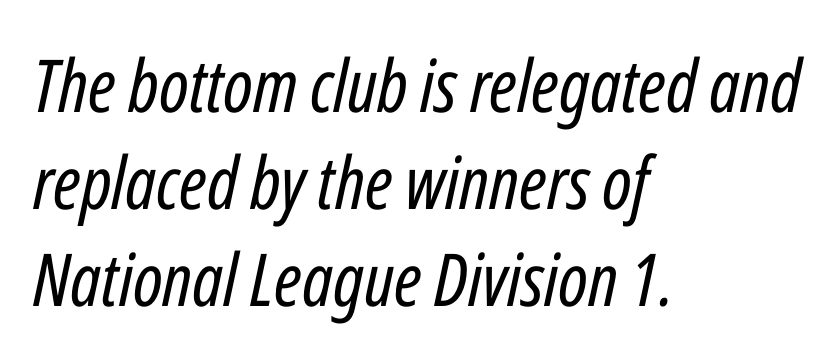
Q: Is the text bold? A: No.
Q: Is the text italic (slanted)? A: Yes, it leans right by about 12 degrees.
Q: Is the text underlined? A: No.
Q: How is the paragraph aligned? A: Left-aligned.
Q: Is the spacing between letters normal or unusually wide? A: Normal.
Q: Is the spacing between lines tight, normal or loose? A: Normal.
Q: Width (condensed, normal, or wide)? A: Condensed.
Q: Stroke contrast? A: Low.
Q: x-height? A: Medium.
Q: Monospaced? A: No.
